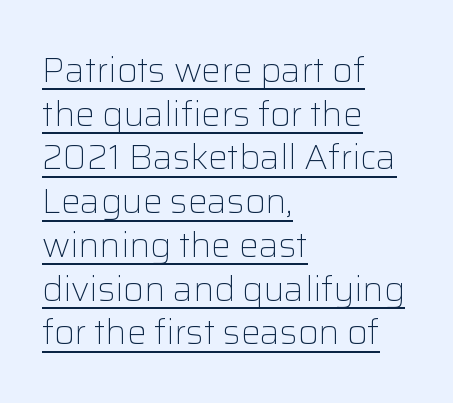
Short and long lines alike share a common starting point at left. Caption: lettering with a line underneath. Style check: upright. Looks like regular typesetting: each glyph gets only the width it needs.
